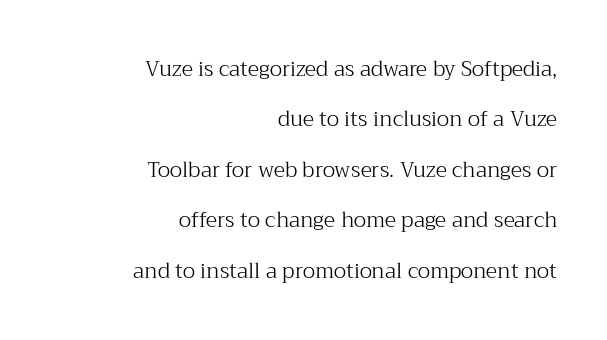
{"italic": "no", "bold": "no", "underline": "no", "align": "right", "line_spacing": "loose", "line_spacing_ratio": 2.4, "letter_spacing": "normal", "letter_spacing_em": 0.0, "glyph_px": 21}
